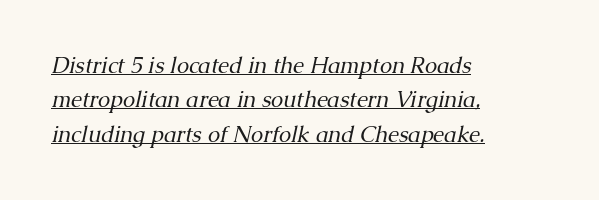
{"italic": "yes", "lean": "right", "slant_degrees": 13, "bold": "no", "underline": "yes", "align": "left", "line_spacing": "normal", "line_spacing_ratio": 1.56, "letter_spacing": "normal", "letter_spacing_em": 0.0, "glyph_px": 22}
